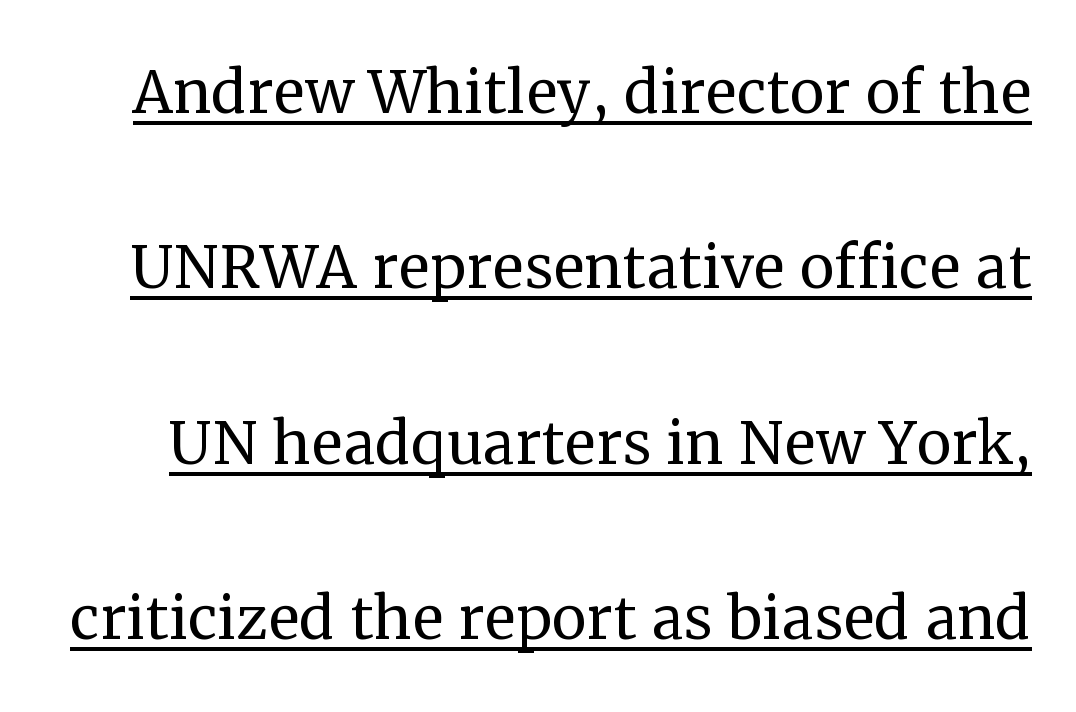
The image shows 78 px regular-weight serif type, upright; set loose line spacing (2.25x), normal letter spacing, underlined; medium stroke contrast and a medium x-height.
